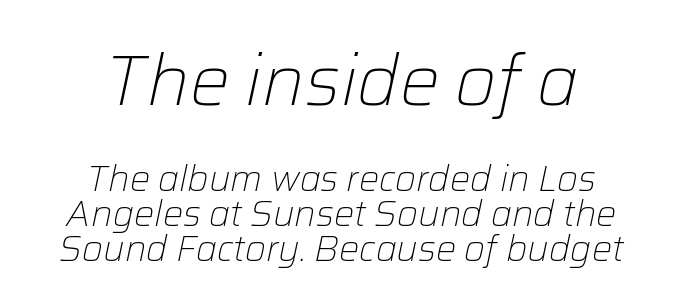
{"italic": "yes", "lean": "right", "slant_degrees": 12, "bold": "no", "weight": "light", "width": "normal", "stroke_contrast": "low", "x_height": "medium", "monospaced": "no", "underline": "no", "align": "center", "line_spacing": "tight", "line_spacing_ratio": 0.97, "letter_spacing": "normal", "letter_spacing_em": 0.0, "larger_block": "first", "size_ratio": 1.97, "glyph_px": 71}
